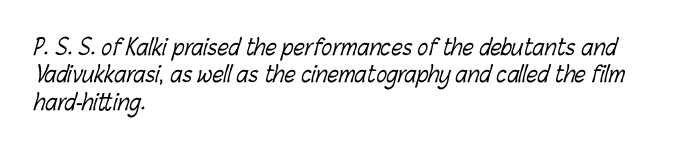
Students, note that the glyphs here touch the page at normal intervals. Honestly, the row spacing looks completely unremarkable. On a weight scale, this lands at 450 or below. Glance below the letters and you will spot only blank space.
